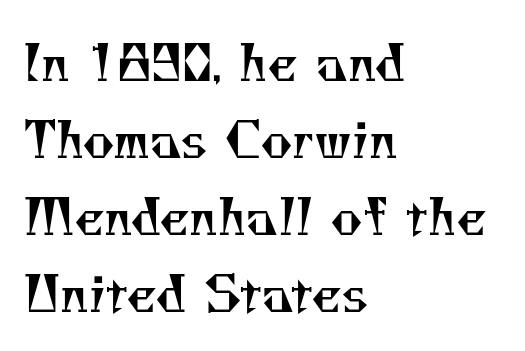
{"serif": "yes", "bold": "no", "weight": "regular", "width": "normal", "stroke_contrast": "medium", "x_height": "small", "monospaced": "no", "underline": "no", "align": "left", "line_spacing": "normal", "line_spacing_ratio": 1.57, "letter_spacing": "normal", "letter_spacing_em": 0.0, "glyph_px": 49}
